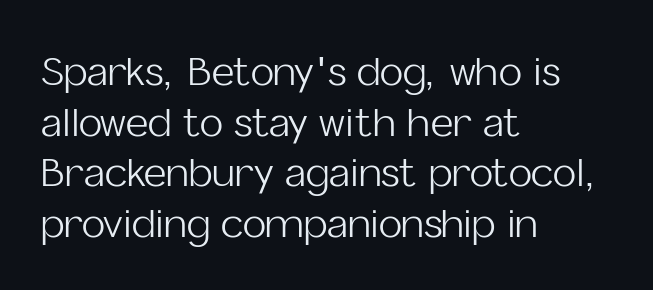
{"serif": "no", "italic": "no", "bold": "no", "weight": "light", "width": "normal", "stroke_contrast": "low", "x_height": "medium", "monospaced": "no", "underline": "no", "align": "left", "line_spacing": "normal", "line_spacing_ratio": 1.3, "letter_spacing": "normal", "letter_spacing_em": 0.0, "glyph_px": 39}
